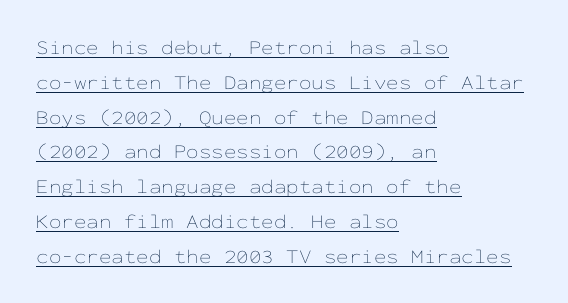
Q: Is the text bold? A: No.
Q: Is the text italic (slanted)? A: No, it is upright.
Q: Is the text underlined? A: Yes.
Q: How is the paragraph aligned? A: Left-aligned.
Q: Is the spacing between letters normal or unusually wide? A: Normal.
